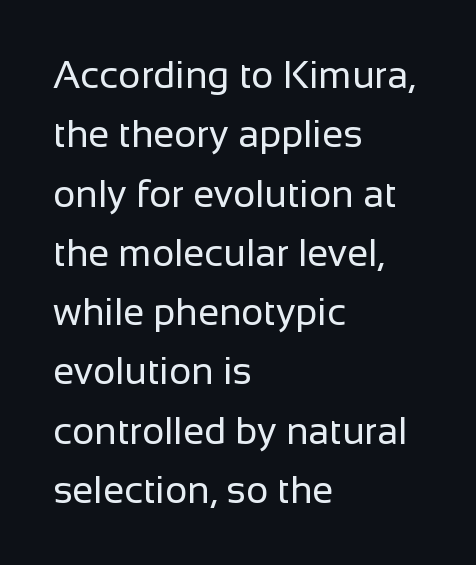
{"serif": "no", "italic": "no", "bold": "no", "weight": "regular", "width": "normal", "stroke_contrast": "low", "x_height": "medium", "monospaced": "no", "underline": "no", "align": "left", "line_spacing": "normal", "line_spacing_ratio": 1.56, "letter_spacing": "normal", "letter_spacing_em": 0.0, "glyph_px": 38}
